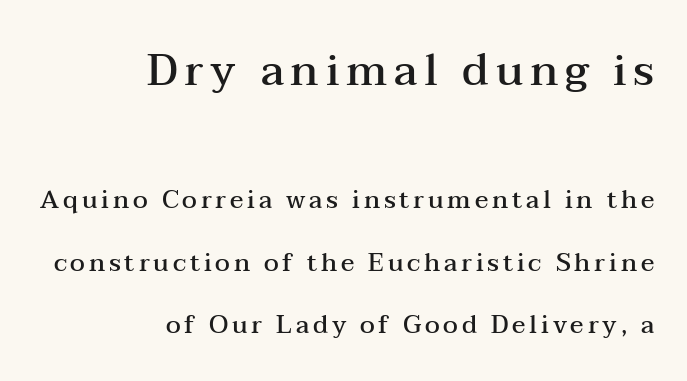
It's the straight-up-and-down kind of type. If you measured baseline to baseline, you'd find a long distance. The composition opens big and finishes small. Stroke thickness is moderately raised; the sample reads as semibold.
